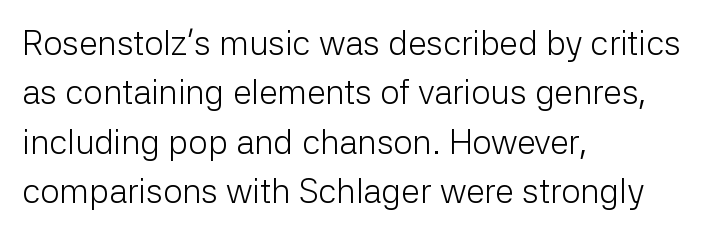
{"serif": "no", "italic": "no", "bold": "no", "weight": "light", "width": "normal", "stroke_contrast": "low", "x_height": "medium", "monospaced": "no", "underline": "no", "align": "left", "line_spacing": "normal", "line_spacing_ratio": 1.45, "letter_spacing": "normal", "letter_spacing_em": 0.0, "glyph_px": 34}
